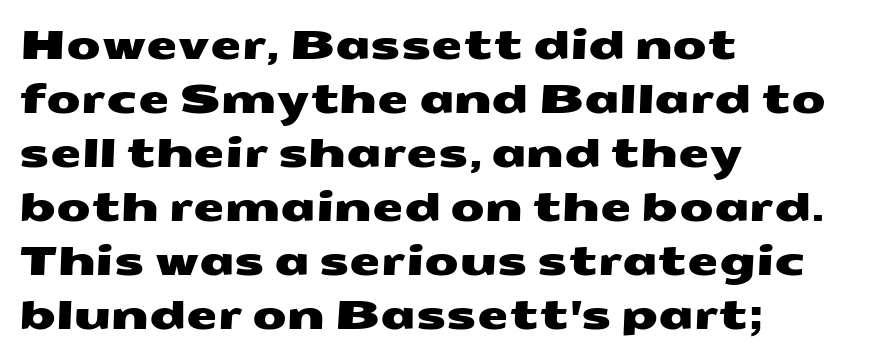
The image shows 40 px wide sans-serif type; set left-aligned, normal line spacing (1.35x), normal letter spacing, not underlined; medium stroke contrast and a medium x-height.
